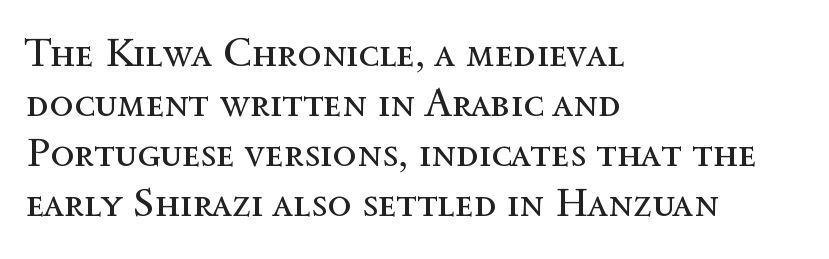
Q: Is the text bold? A: No.
Q: Is the text italic (slanted)? A: No, it is upright.
Q: Is the text underlined? A: No.
Q: How is the paragraph aligned? A: Left-aligned.
Q: Is the spacing between letters normal or unusually wide? A: Normal.
Q: Is the spacing between lines tight, normal or loose? A: Normal.
Q: Width (condensed, normal, or wide)? A: Normal.
Q: x-height? A: Medium.
Q: Monospaced? A: No.
